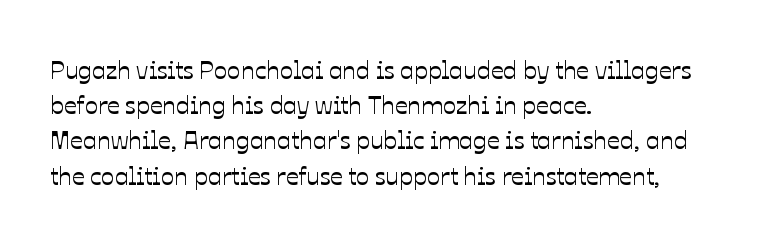
The image shows 25 px text type, upright; set left-aligned, normal line spacing (1.41x), normal letter spacing, not underlined.
